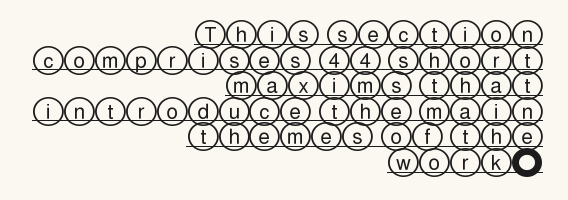
Q: Is the text italic (slanted)? A: No, it is upright.
Q: Is the text underlined? A: Yes.
Q: How is the paragraph aligned? A: Right-aligned.
Q: Is the spacing between letters normal or unusually wide? A: Normal.
Q: Is the spacing between lines tight, normal or loose? A: Normal.
